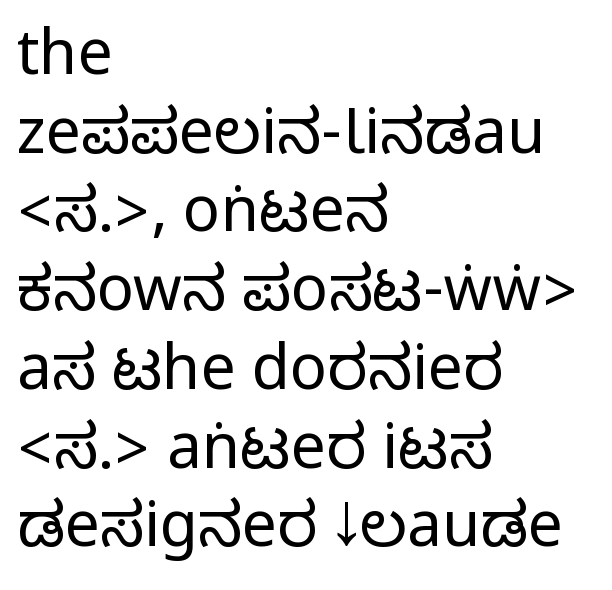
Q: Is the text italic (slanted)? A: No, it is upright.
Q: Is the typeface a serif or a sans-serif typeface? A: Sans-serif.
Q: Is the text underlined? A: No.
Q: How is the paragraph aligned? A: Left-aligned.
Q: Is the spacing between letters normal or unusually wide? A: Normal.
Q: Is the spacing between lines tight, normal or loose? A: Normal.
Q: Width (condensed, normal, or wide)? A: Condensed.
Q: Stroke contrast? A: Medium.
Q: Monospaced? A: No.
